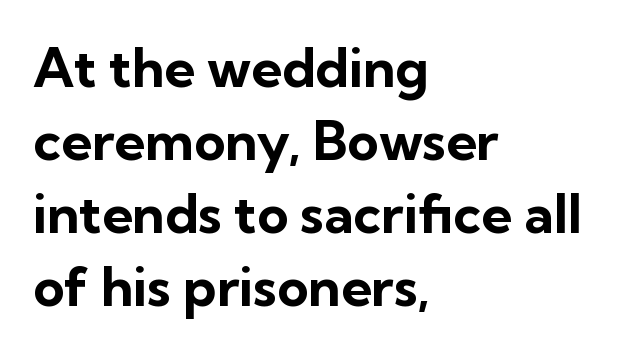
Each letter keeps its own natural width here, so spacing adapts to shape. Italic: no, the glyphs are upright roman. Spacing between characters is what you'd get straight out of the box. Notice how descenders clear the ascenders below comfortably — that's standard leading. Type without underlining.
